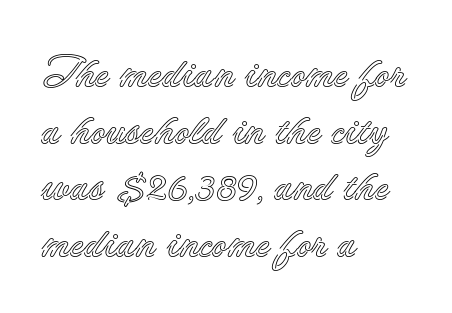
Character widths vary here, with narrow letters taking less room than wide ones. The space between consecutive lines is moderate. Spacing between characters is what you'd get straight out of the box. Layout note: lines flush left. Quick note: underline off.
